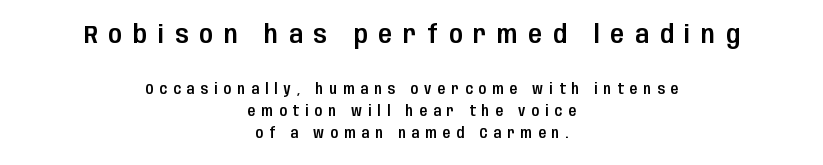
The image shows 25 px text type, upright; set centered, normal line spacing (1.56x), unusually wide letter spacing (+0.44 em), not underlined; the first (top) block is 1.79x larger.
